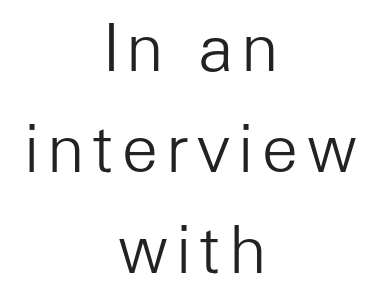
The image shows 64 px light sans-serif type, upright; set centered, normal line spacing (1.58x), not underlined; low stroke contrast and a medium x-height.
